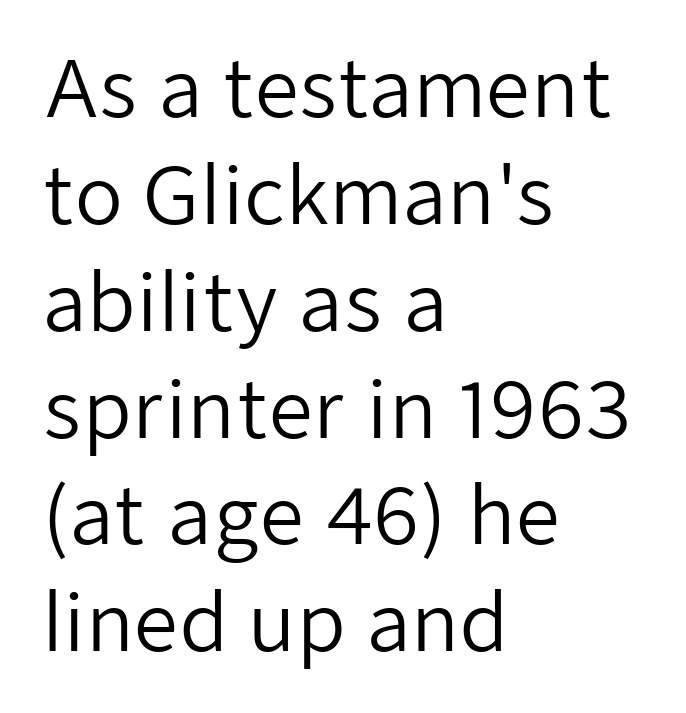
The passage shown is typed in a proportional face where columns would drift. Nothing unusual about the tracking: characters are spaced as the font intends. Posture: upright roman. No feet cap the strokes, marking this as sans-serif type. Each row of text sits above clean, open space. Students, observe: this is what conventionally led text looks like.
